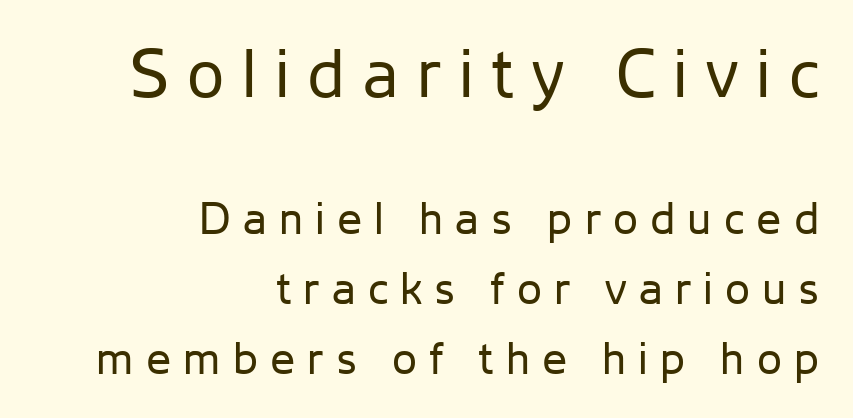
{"serif": "no", "italic": "no", "bold": "no", "weight": "regular", "width": "normal", "stroke_contrast": "low", "x_height": "medium", "monospaced": "no", "underline": "no", "align": "right", "line_spacing": "normal", "line_spacing_ratio": 1.55, "letter_spacing": "wide", "letter_spacing_em": 0.27, "larger_block": "first", "size_ratio": 1.49, "glyph_px": 67}
